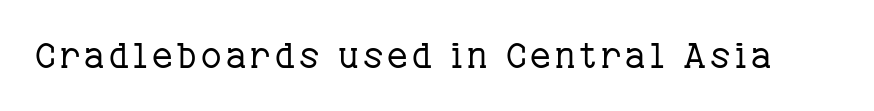
{"serif": "yes", "italic": "no", "bold": "no", "weight": "regular", "width": "normal", "stroke_contrast": "low", "x_height": "medium", "monospaced": "no", "underline": "no", "glyph_px": 35}
